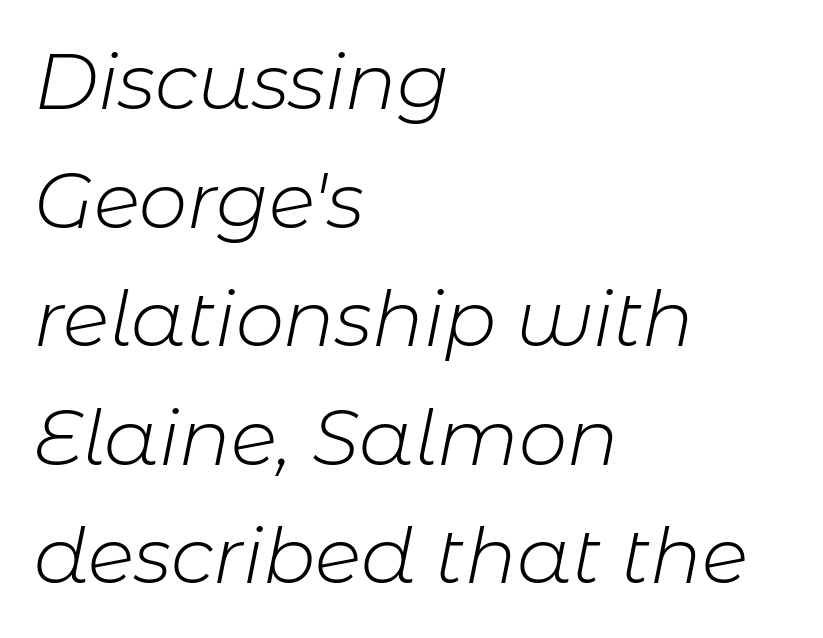
The image shows 77 px light type, italic (leaning right); set left-aligned, normal line spacing (1.54x), normal letter spacing, not underlined; low stroke contrast and a medium x-height.
